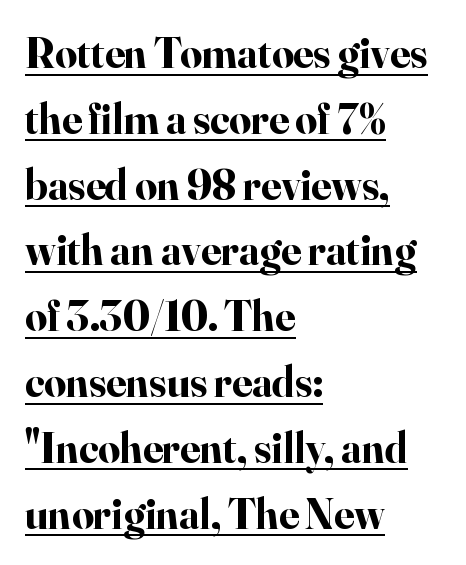
{"serif": "yes", "italic": "no", "bold": "yes", "weight": "bold", "width": "normal", "stroke_contrast": "high", "x_height": "small", "monospaced": "no", "underline": "yes", "align": "left", "line_spacing": "normal", "line_spacing_ratio": 1.53, "letter_spacing": "normal", "letter_spacing_em": 0.0, "glyph_px": 43}
